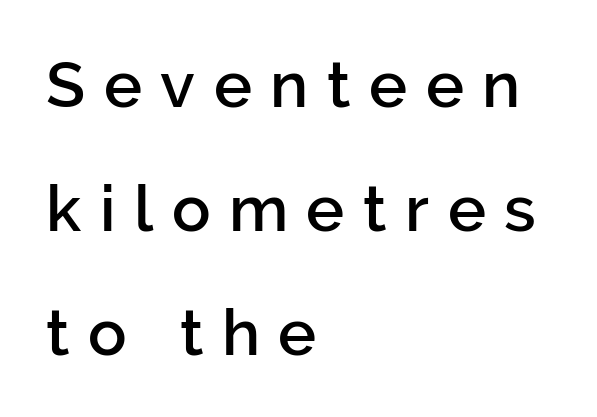
{"serif": "no", "italic": "no", "bold": "semi", "weight": "semibold", "width": "normal", "stroke_contrast": "low", "x_height": "medium", "monospaced": "no", "underline": "no", "align": "left", "line_spacing": "loose", "line_spacing_ratio": 1.94, "letter_spacing": "wide", "letter_spacing_em": 0.29, "glyph_px": 64}
